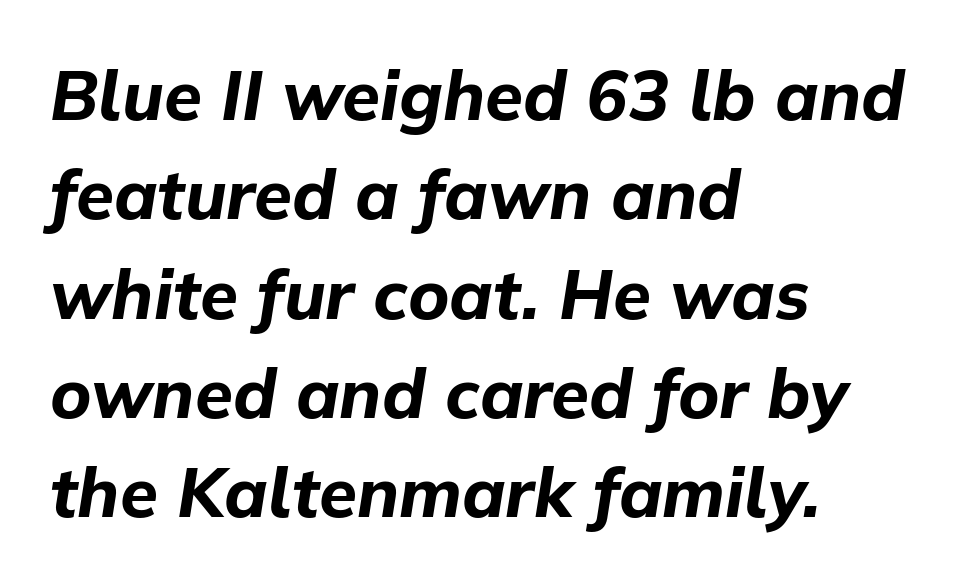
The image shows 69 px bold type, italic (leaning right); set left-aligned, normal line spacing (1.44x), normal letter spacing, not underlined; low stroke contrast and a medium x-height.
